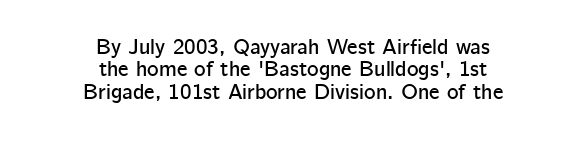
{"italic": "no", "underline": "no", "align": "center", "line_spacing": "tight", "line_spacing_ratio": 1.02, "letter_spacing": "normal", "letter_spacing_em": 0.0, "glyph_px": 22}
